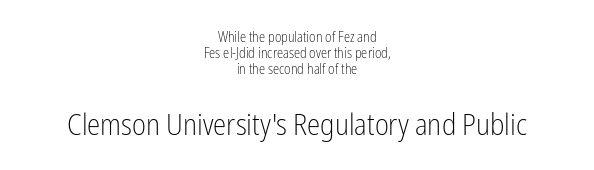
Q: Is the text bold? A: No.
Q: Is the text italic (slanted)? A: No, it is upright.
Q: Is the typeface a serif or a sans-serif typeface? A: Sans-serif.
Q: Is the text underlined? A: No.
Q: How is the paragraph aligned? A: Centered.
Q: Is the spacing between letters normal or unusually wide? A: Normal.
Q: Which block of text is set in a larger size, the first (top) or the second (bottom)? A: The second (bottom) one.
Q: Width (condensed, normal, or wide)? A: Condensed.
Q: Stroke contrast? A: Low.
Q: x-height? A: Medium.
Q: Monospaced? A: No.
